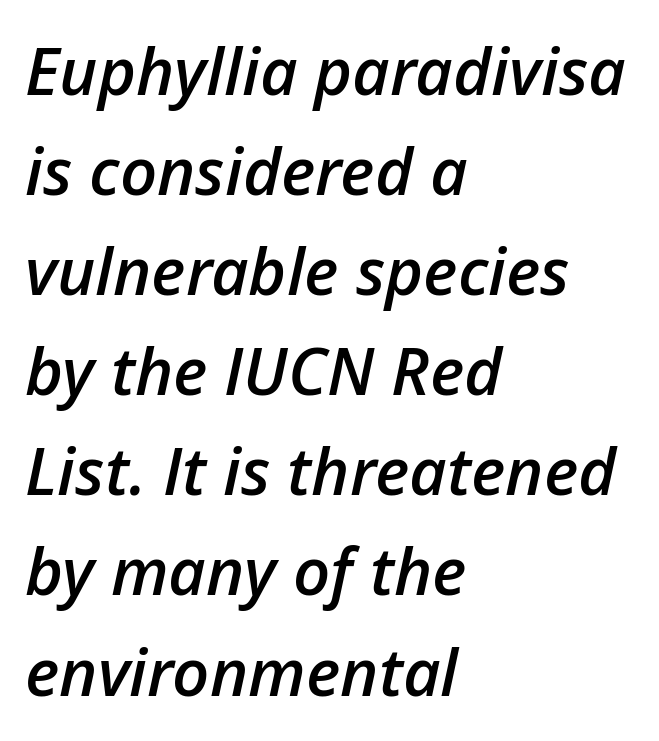
What weight is shown? A semibold, between regular and bold. The gaps between neighbouring characters are ordinary and unremarkable. The rendering uses natural spacing where letterforms have individual widths. The rendering applies a slant to the glyphs.
